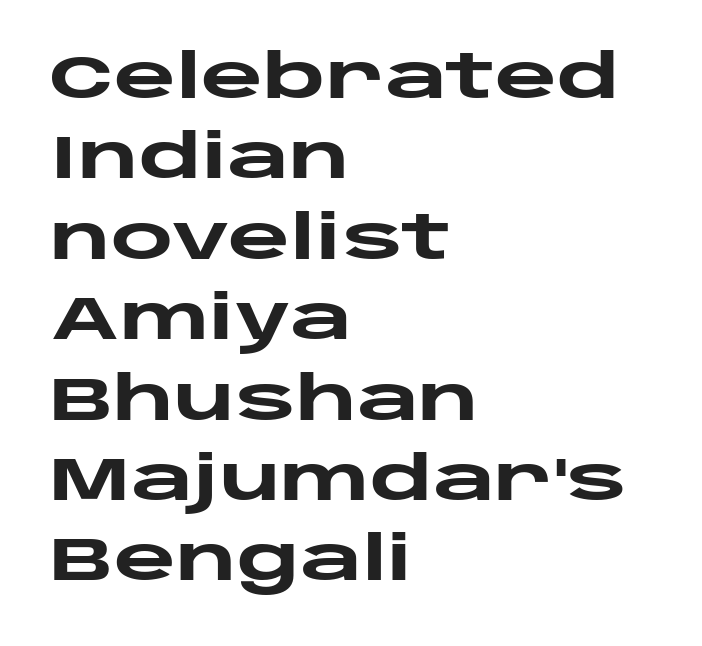
{"serif": "no", "italic": "no", "bold": "yes", "weight": "heavy", "width": "wide", "stroke_contrast": "low", "x_height": "large", "monospaced": "no", "underline": "no", "align": "left", "line_spacing": "normal", "line_spacing_ratio": 1.34, "letter_spacing": "normal", "letter_spacing_em": 0.0, "glyph_px": 60}
